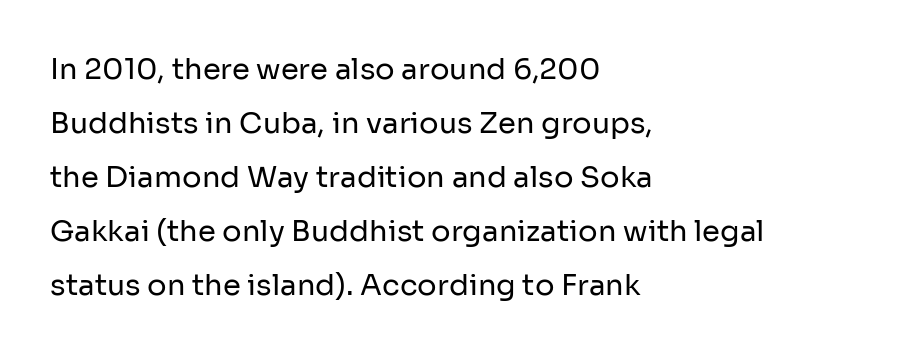
The foot of each line stays bare and open. Ordinary non-slanted type is in use. Stroke terminals: plain, sans-serif. This sample is left-justified, so line endings fall wherever the words run out. The horizontal fit of the characters is conventional and even.
